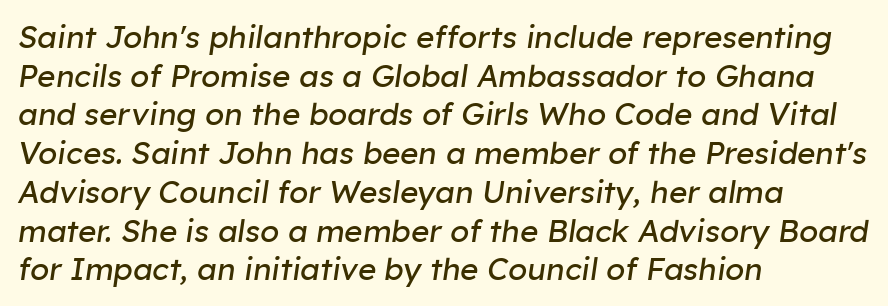
The strokes carry an ordinary text weight at most. Plain, unruled lines of type. What's the leading like? Ordinary, nothing unusual. Compared with a centered layout, this one pins lines to the left instead. The face used here is proportionally spaced, like ordinary book or web type. Each word holds together tightly as a unit, with standard inter-letter gaps.
